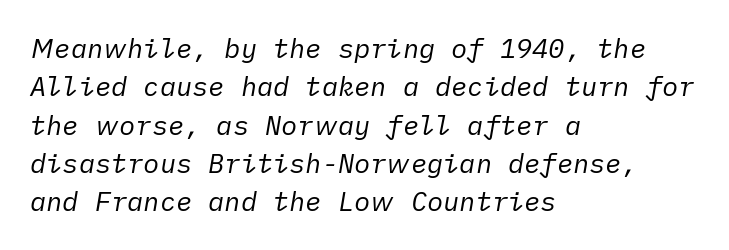
Slant detected: the letters are inclined. Vertical stems look standard width or narrower in stroke. Underlining? Definitely not there. A typesetter would call this zero additional tracking. Summary of vertical rhythm: regular, with standard interline spacing. The rendering anchors every line to the left-hand side.
